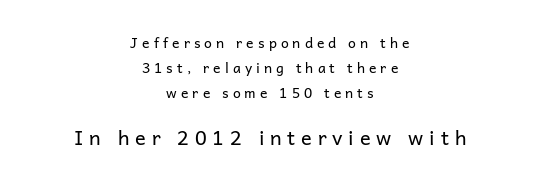
The image shows 20 px text type, upright; set centered, line spacing 1.78x, unusually wide letter spacing (+0.29 em), not underlined; the second (bottom) block is 1.43x larger.
